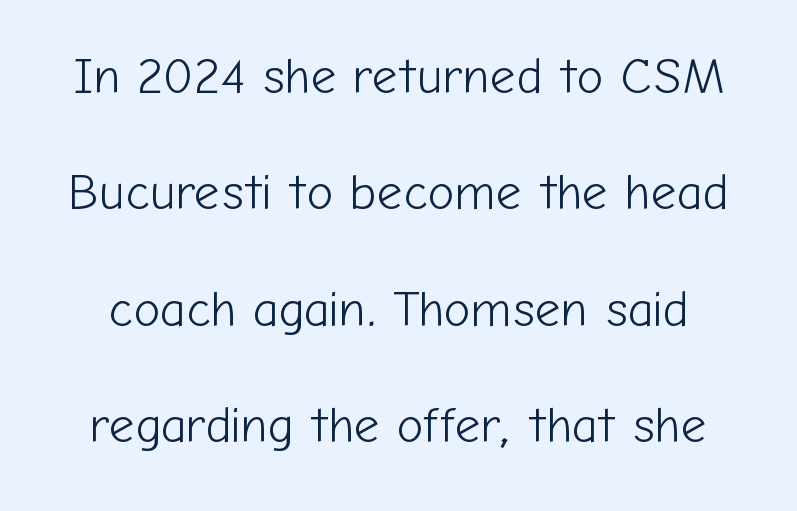
{"serif": "no", "italic": "no", "bold": "no", "weight": "light", "width": "normal", "stroke_contrast": "low", "x_height": "medium", "monospaced": "no", "underline": "no", "line_spacing": "loose", "line_spacing_ratio": 2.33, "letter_spacing": "normal", "letter_spacing_em": 0.0, "glyph_px": 50}
